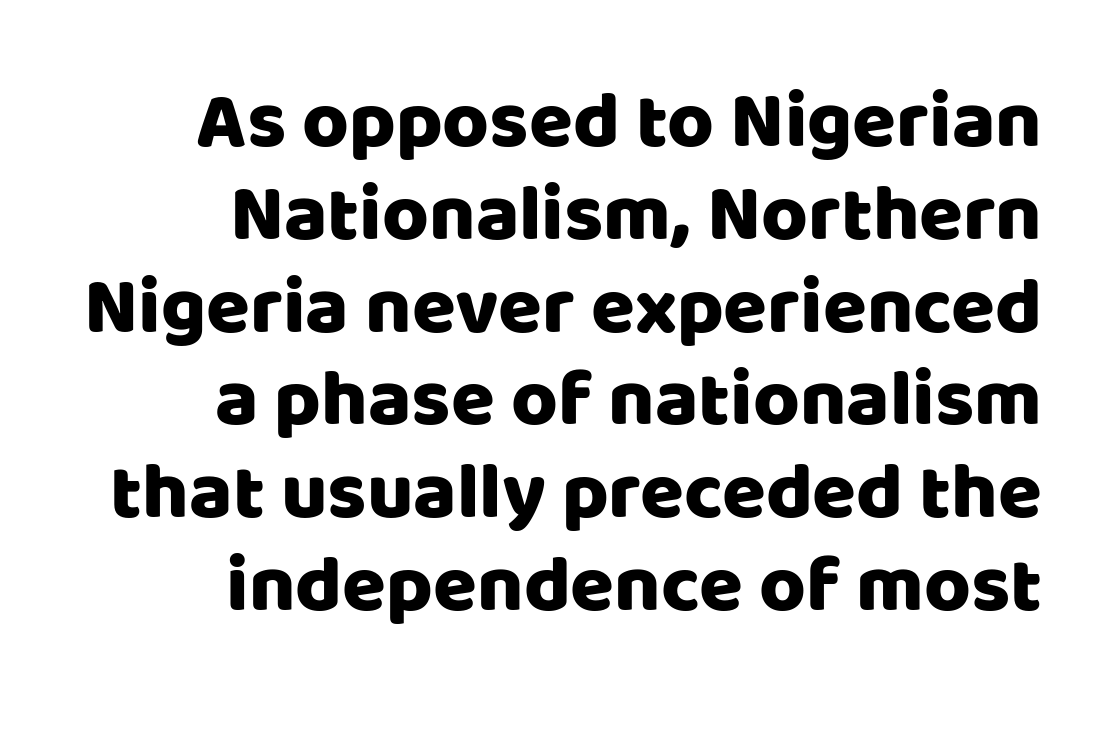
Q: Is the text italic (slanted)? A: No, it is upright.
Q: Is the typeface a serif or a sans-serif typeface? A: Sans-serif.
Q: Is the text underlined? A: No.
Q: How is the paragraph aligned? A: Right-aligned.
Q: Is the spacing between letters normal or unusually wide? A: Normal.
Q: Width (condensed, normal, or wide)? A: Normal.
Q: Stroke contrast? A: Low.
Q: x-height? A: Large.
Q: Monospaced? A: No.
